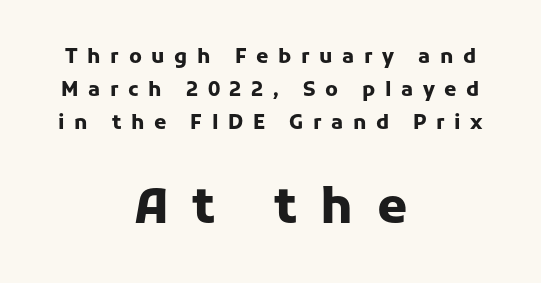
Q: Is the text bold? A: Yes.
Q: Is the text italic (slanted)? A: No, it is upright.
Q: Is the typeface a serif or a sans-serif typeface? A: Sans-serif.
Q: Is the text underlined? A: No.
Q: How is the paragraph aligned? A: Centered.
Q: Is the spacing between letters normal or unusually wide? A: Unusually wide.
Q: Is the spacing between lines tight, normal or loose? A: Normal.
Q: Which block of text is set in a larger size, the first (top) or the second (bottom)? A: The second (bottom) one.
Q: Width (condensed, normal, or wide)? A: Normal.
Q: Stroke contrast? A: Low.
Q: x-height? A: Medium.
Q: Monospaced? A: No.
